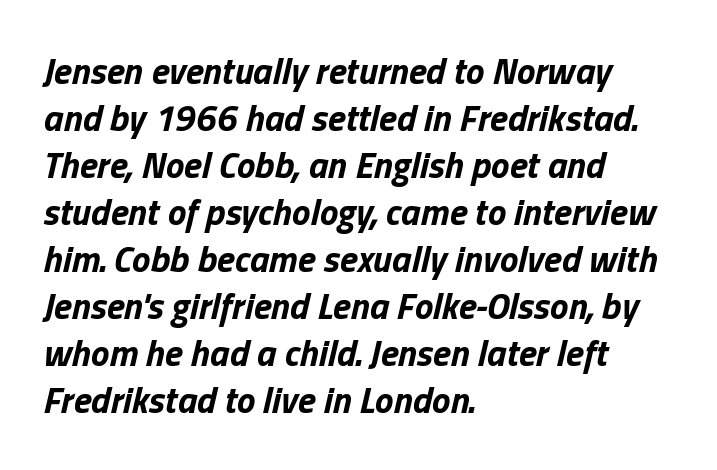
Q: Is the text bold? A: Yes.
Q: Is the text italic (slanted)? A: Yes, it leans right by about 13 degrees.
Q: Is the text underlined? A: No.
Q: How is the paragraph aligned? A: Left-aligned.
Q: Is the spacing between letters normal or unusually wide? A: Normal.
Q: Is the spacing between lines tight, normal or loose? A: Normal.
Q: Width (condensed, normal, or wide)? A: Normal.
Q: Stroke contrast? A: Low.
Q: x-height? A: Medium.
Q: Monospaced? A: No.
